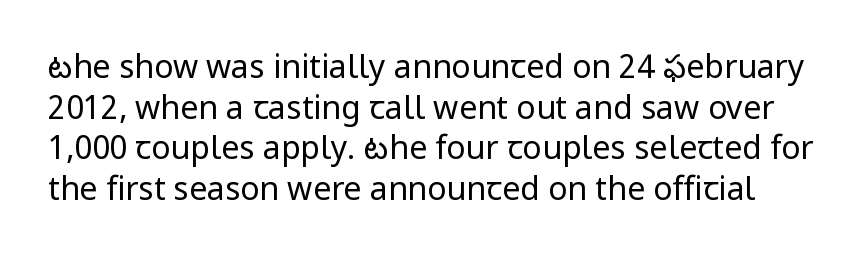
{"serif": "no", "italic": "no", "bold": "no", "weight": "regular", "width": "normal", "stroke_contrast": "low", "x_height": "medium", "monospaced": "no", "underline": "no", "line_spacing": "normal", "line_spacing_ratio": 1.27, "letter_spacing": "normal", "letter_spacing_em": 0.0, "glyph_px": 32}
